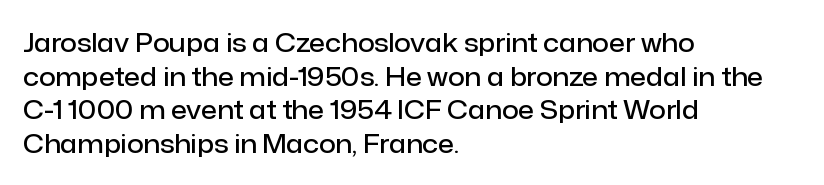
Q: Is the text bold? A: Semi-bold.
Q: Is the text italic (slanted)? A: No, it is upright.
Q: Is the text underlined? A: No.
Q: How is the paragraph aligned? A: Left-aligned.
Q: Is the spacing between letters normal or unusually wide? A: Normal.
Q: Is the spacing between lines tight, normal or loose? A: Normal.
